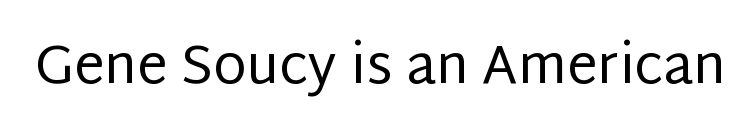
{"serif": "no", "italic": "no", "bold": "no", "weight": "regular", "width": "normal", "stroke_contrast": "low", "x_height": "large", "monospaced": "no", "underline": "no", "letter_spacing": "normal", "letter_spacing_em": 0.0, "glyph_px": 54}
